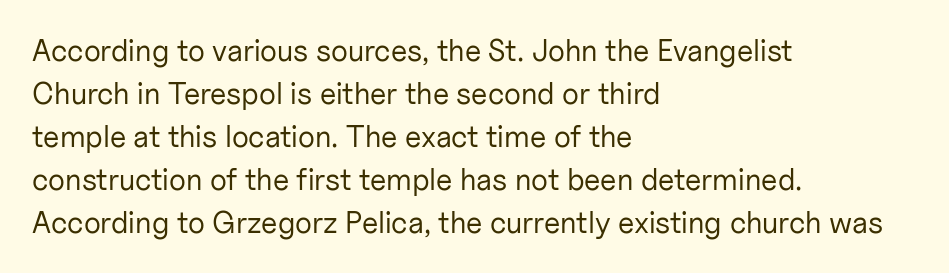
Q: Is the text bold? A: No.
Q: Is the text italic (slanted)? A: No, it is upright.
Q: Is the typeface a serif or a sans-serif typeface? A: Sans-serif.
Q: Is the text underlined? A: No.
Q: How is the paragraph aligned? A: Left-aligned.
Q: Is the spacing between letters normal or unusually wide? A: Normal.
Q: Is the spacing between lines tight, normal or loose? A: Normal.
Q: Width (condensed, normal, or wide)? A: Normal.
Q: Stroke contrast? A: Low.
Q: x-height? A: Medium.
Q: Monospaced? A: No.
